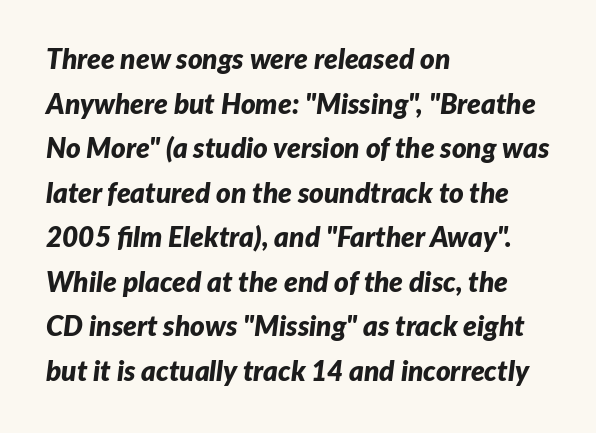
The image shows 28 px bold type, italic (leaning right); set left-aligned, normal line spacing (1.59x), normal letter spacing, not underlined; low stroke contrast and a medium x-height.
